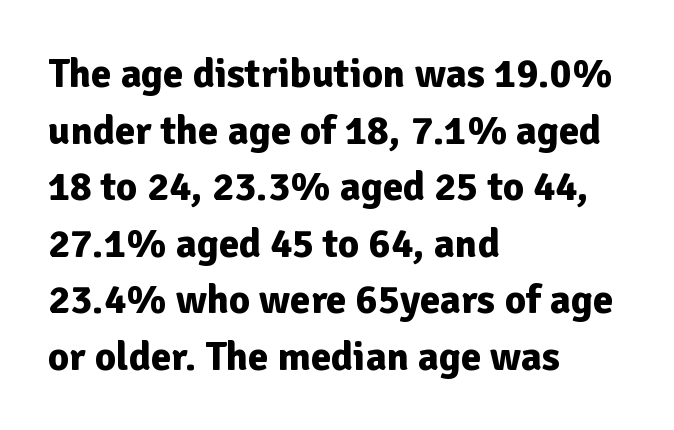
{"serif": "no", "italic": "no", "bold": "yes", "weight": "bold", "width": "normal", "stroke_contrast": "low", "x_height": "medium", "monospaced": "no", "underline": "no", "align": "left", "line_spacing": "normal", "line_spacing_ratio": 1.38, "letter_spacing": "normal", "letter_spacing_em": 0.0, "glyph_px": 41}
